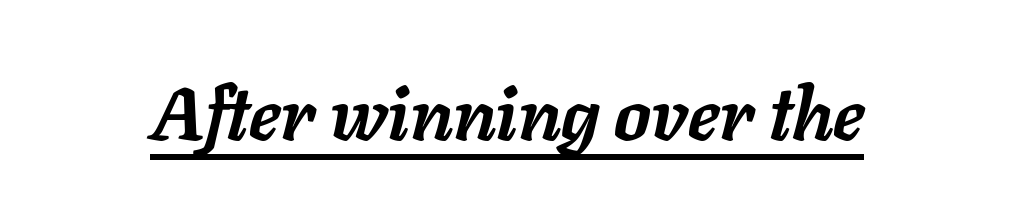
Q: Is the text bold? A: Yes.
Q: Is the text italic (slanted)? A: Yes, it leans right by about 11 degrees.
Q: Is the text underlined? A: Yes.
Q: Is the spacing between letters normal or unusually wide? A: Normal.
Q: Width (condensed, normal, or wide)? A: Normal.
Q: Stroke contrast? A: Low.
Q: x-height? A: Medium.
Q: Monospaced? A: No.
